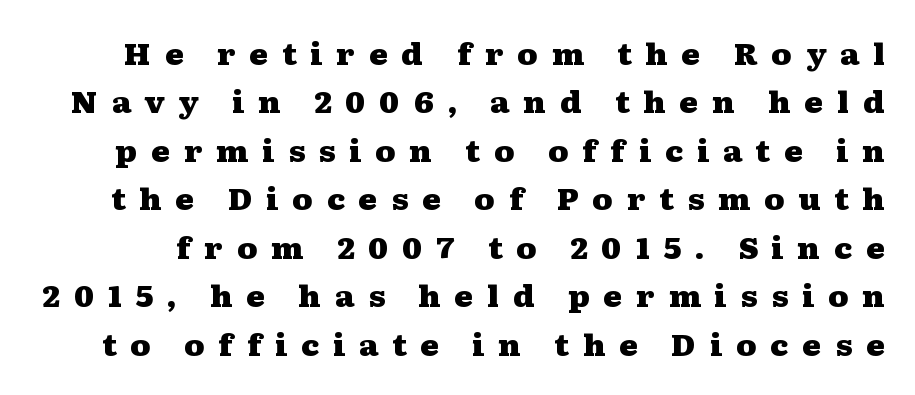
{"serif": "yes", "italic": "no", "bold": "yes", "weight": "heavy", "width": "wide", "stroke_contrast": "medium", "x_height": "medium", "monospaced": "no", "underline": "no", "line_spacing": "normal", "line_spacing_ratio": 1.67, "letter_spacing": "wide", "letter_spacing_em": 0.46, "glyph_px": 29}
